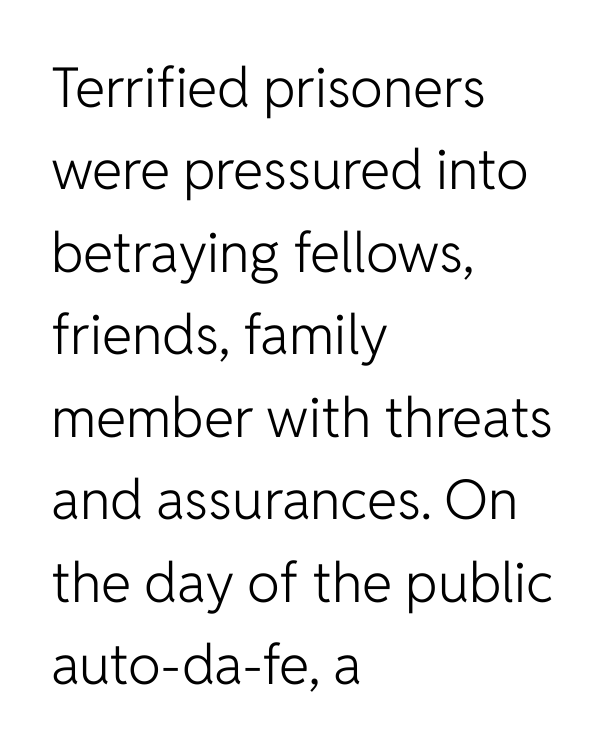
The image shows 55 px light sans-serif type, upright; set left-aligned, normal line spacing (1.5x), normal letter spacing, not underlined; low stroke contrast and a medium x-height.
